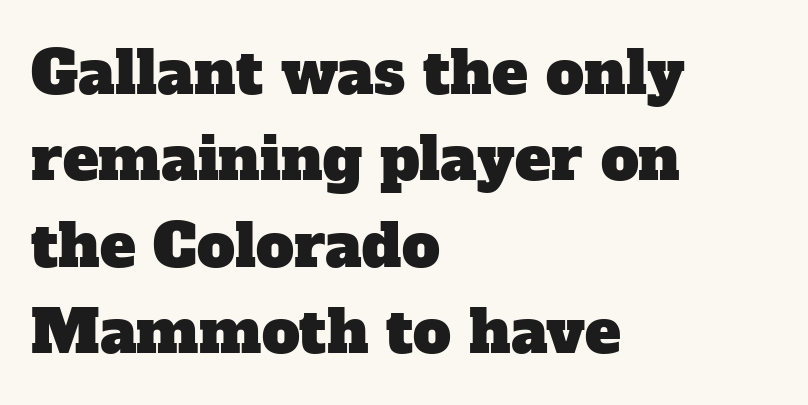
The image shows 60 px serif type; set left-aligned, normal line spacing (1.44x), normal letter spacing, not underlined; low stroke contrast and a medium x-height.
